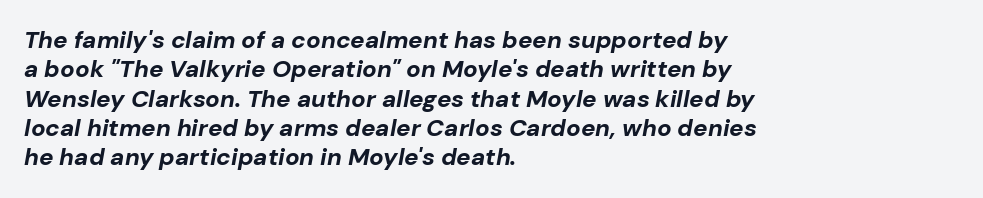
Q: Is the text bold? A: Yes.
Q: Is the text italic (slanted)? A: Yes, it leans right by about 10 degrees.
Q: Is the text underlined? A: No.
Q: How is the paragraph aligned? A: Left-aligned.
Q: Is the spacing between letters normal or unusually wide? A: Normal.
